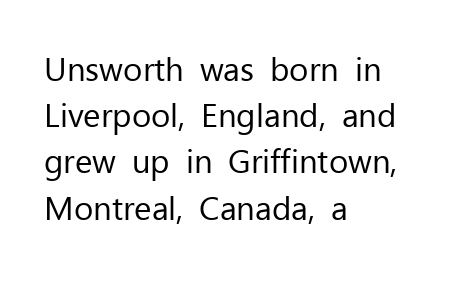
Where is the straight margin? On the left. A typesetter would call this zero additional tracking. How would I describe the line gaps? Plain and ordinary. Vertical strokes here are truly vertical. Stem width sits at or under what a default text font uses. A typesetter would call this proportional, since set widths differ per character.
